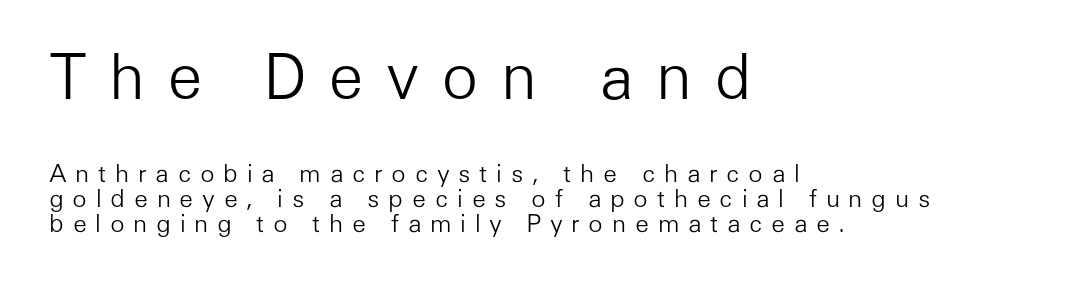
{"serif": "no", "italic": "no", "bold": "no", "weight": "light", "width": "normal", "stroke_contrast": "low", "x_height": "medium", "monospaced": "no", "underline": "no", "align": "left", "line_spacing": "tight", "line_spacing_ratio": 1.05, "letter_spacing": "wide", "letter_spacing_em": 0.36, "larger_block": "first", "size_ratio": 2.54, "glyph_px": 61}
